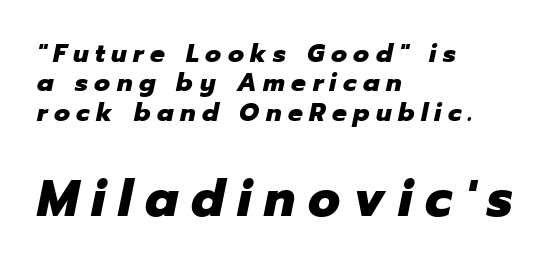
When letters slant like this, we call the style italic. These lines carry a lot of weight — the face is fully bold. A clean baseline with only descenders dipping below it. These lines huddle together more closely than default settings would place them. Look at the glyph heights: the lower group is clearly the bigger setting. Here the designer chose a conventional face with non-uniform glyph widths.
